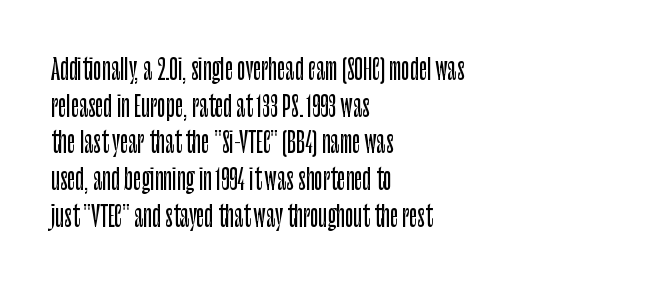
{"serif": "no", "italic": "no", "width": "condensed", "stroke_contrast": "low", "x_height": "large", "monospaced": "no", "underline": "no", "align": "left", "line_spacing": "normal", "line_spacing_ratio": 1.31, "letter_spacing": "normal", "letter_spacing_em": 0.0, "glyph_px": 28}
